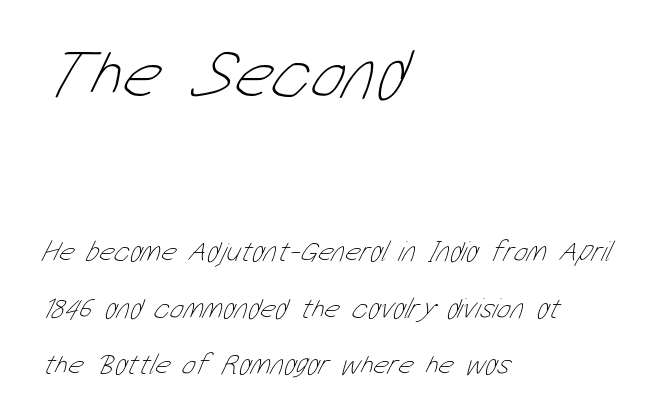
Q: Is the text bold? A: No.
Q: Is the text underlined? A: No.
Q: How is the paragraph aligned? A: Left-aligned.
Q: Is the spacing between letters normal or unusually wide? A: Normal.
Q: Is the spacing between lines tight, normal or loose? A: Loose.
Q: Which block of text is set in a larger size, the first (top) or the second (bottom)? A: The first (top) one.
Q: Width (condensed, normal, or wide)? A: Condensed.
Q: Stroke contrast? A: Low.
Q: x-height? A: Medium.
Q: Monospaced? A: No.
